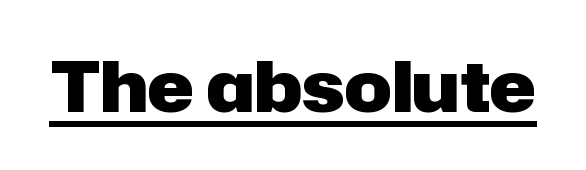
Here the designer chose a conventional face with non-uniform glyph widths. Strokes here are thick enough to call this a true bold. Each letter's strokes conclude bluntly, with no projecting serifs. Every word sits above its own underline. Quick note: not italic, upright. These lines keep a tight, regular rhythm from letter to letter.
